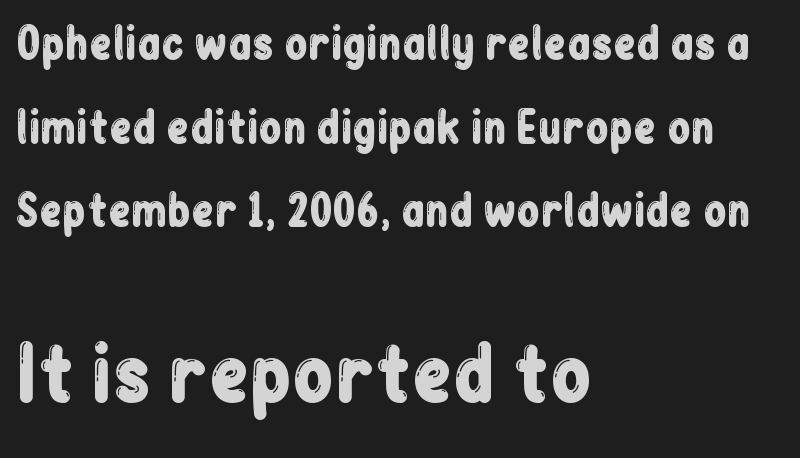
The image shows 74 px condensed sans-serif type, upright; set left-aligned, loose line spacing (1.99x), normal letter spacing, not underlined; the second (bottom) block is 1.76x larger; low stroke contrast and a medium x-height.
